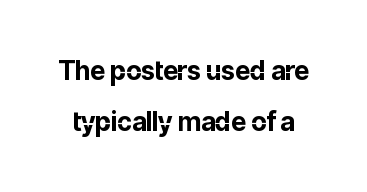
{"italic": "no", "bold": "yes", "underline": "no", "line_spacing": "loose", "line_spacing_ratio": 1.96, "letter_spacing": "normal", "letter_spacing_em": 0.0, "glyph_px": 26}
